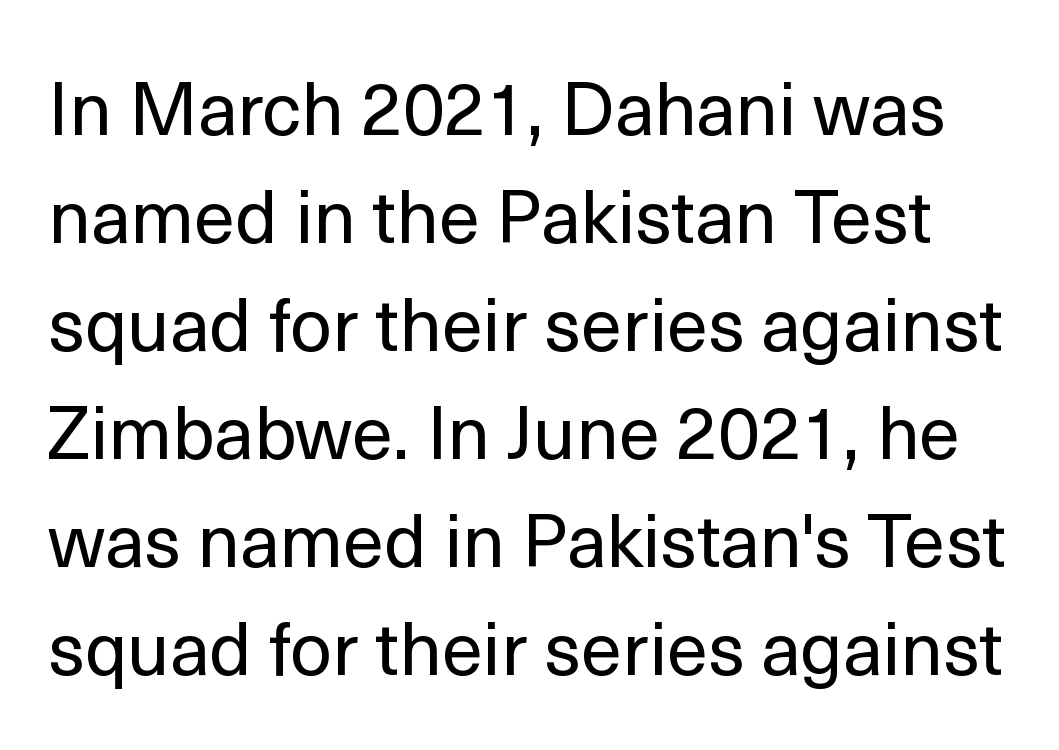
The image shows 74 px regular-weight sans-serif type, upright; set normal line spacing (1.46x), normal letter spacing, not underlined; a medium x-height.
